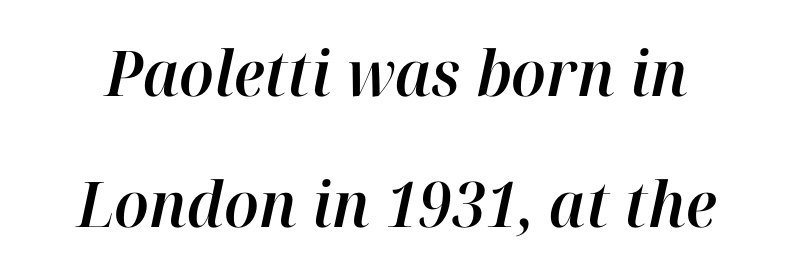
Q: Is the text italic (slanted)? A: Yes, it leans right by about 12 degrees.
Q: Is the text underlined? A: No.
Q: Is the spacing between letters normal or unusually wide? A: Normal.
Q: Is the spacing between lines tight, normal or loose? A: Loose.
Q: Width (condensed, normal, or wide)? A: Normal.
Q: Stroke contrast? A: High.
Q: x-height? A: Medium.
Q: Monospaced? A: No.
